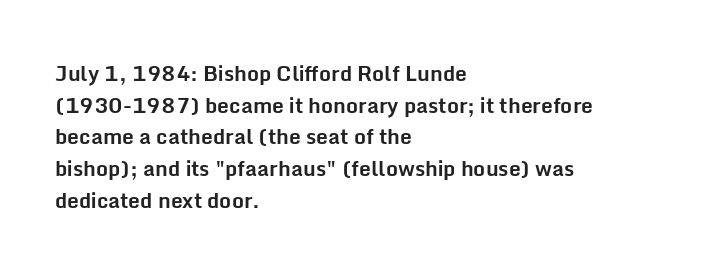
{"italic": "no", "bold": "yes", "underline": "no", "align": "left", "line_spacing": "normal", "line_spacing_ratio": 1.51, "letter_spacing": "normal", "letter_spacing_em": 0.0, "glyph_px": 21}
